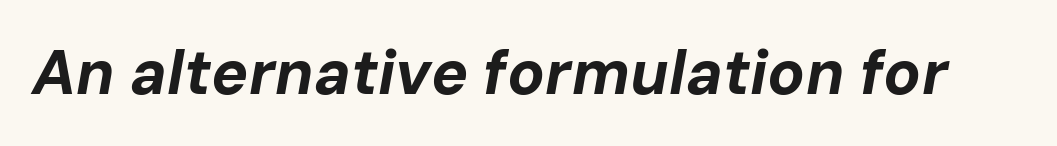
{"italic": "yes", "lean": "right", "slant_degrees": 10, "bold": "yes", "weight": "bold", "width": "normal", "stroke_contrast": "low", "x_height": "medium", "monospaced": "no", "underline": "no", "letter_spacing": "normal", "letter_spacing_em": 0.0, "glyph_px": 62}
